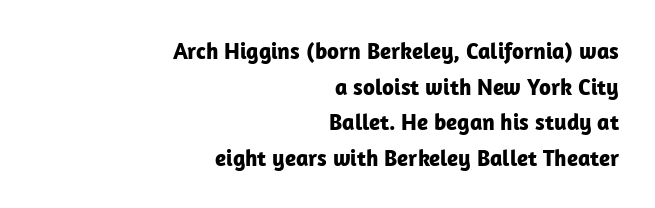
Q: Is the text bold? A: Yes.
Q: Is the text italic (slanted)? A: No, it is upright.
Q: Is the text underlined? A: No.
Q: How is the paragraph aligned? A: Right-aligned.
Q: Is the spacing between letters normal or unusually wide? A: Normal.
Q: Is the spacing between lines tight, normal or loose? A: Normal.
